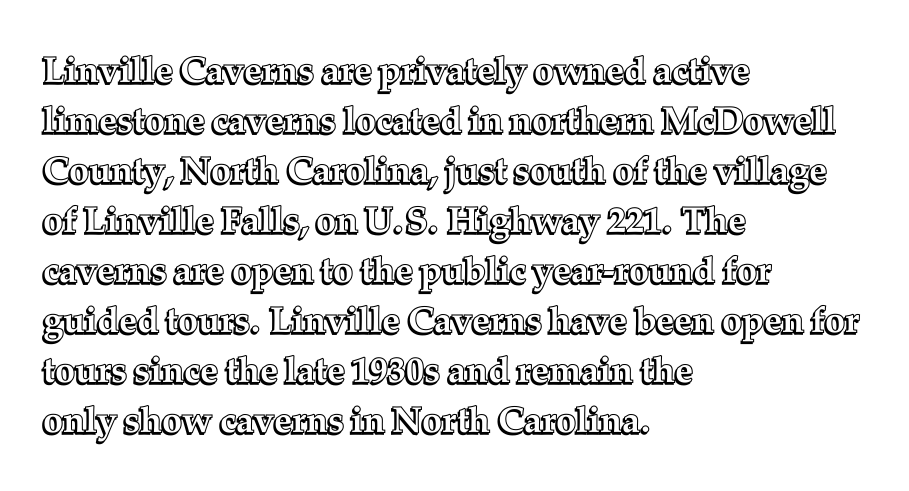
{"italic": "no", "width": "normal", "x_height": "medium", "monospaced": "no", "underline": "no", "align": "left", "line_spacing": "normal", "line_spacing_ratio": 1.39, "letter_spacing": "normal", "letter_spacing_em": 0.0, "glyph_px": 36}
